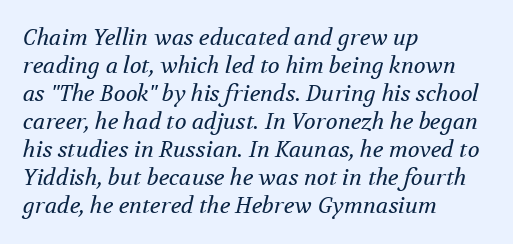
Q: Is the text bold? A: No.
Q: Is the text italic (slanted)? A: Yes, it leans right by about 12 degrees.
Q: Is the text underlined? A: No.
Q: How is the paragraph aligned? A: Left-aligned.
Q: Is the spacing between letters normal or unusually wide? A: Normal.
Q: Is the spacing between lines tight, normal or loose? A: Normal.
